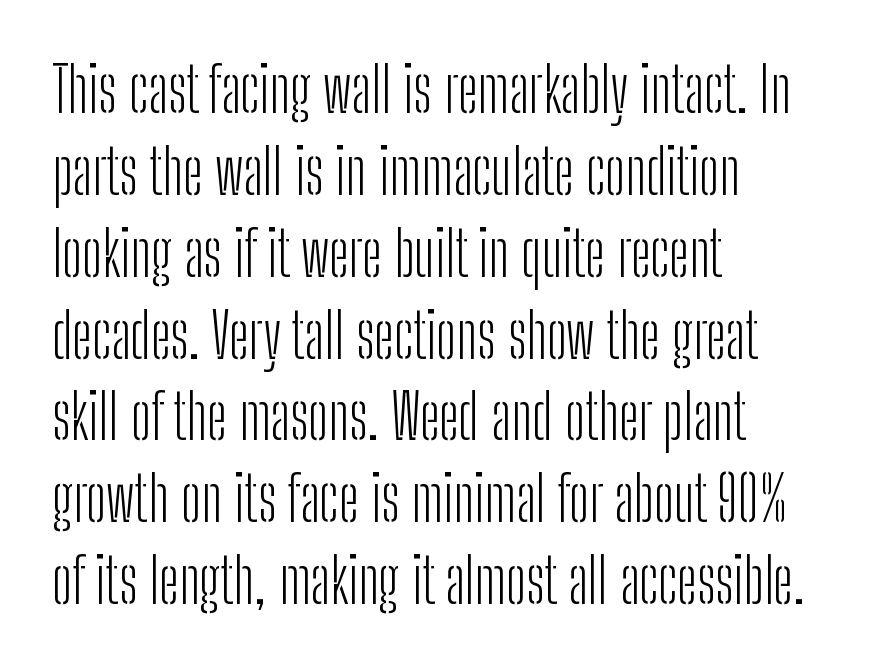
Q: Is the text bold? A: No.
Q: Is the text italic (slanted)? A: No, it is upright.
Q: Is the typeface a serif or a sans-serif typeface? A: Sans-serif.
Q: Is the text underlined? A: No.
Q: How is the paragraph aligned? A: Left-aligned.
Q: Is the spacing between letters normal or unusually wide? A: Normal.
Q: Is the spacing between lines tight, normal or loose? A: Normal.
Q: Width (condensed, normal, or wide)? A: Condensed.
Q: Stroke contrast? A: Low.
Q: x-height? A: Medium.
Q: Monospaced? A: No.
